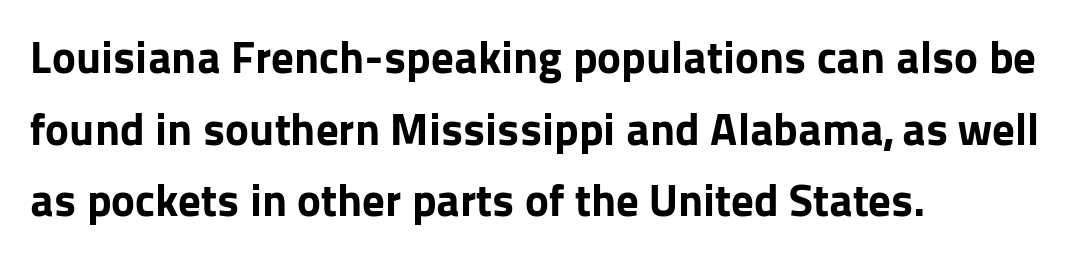
{"serif": "no", "italic": "no", "bold": "yes", "weight": "bold", "width": "normal", "stroke_contrast": "low", "x_height": "medium", "monospaced": "no", "underline": "no", "align": "left", "line_spacing": "normal", "line_spacing_ratio": 1.59, "letter_spacing": "normal", "letter_spacing_em": 0.0, "glyph_px": 45}
